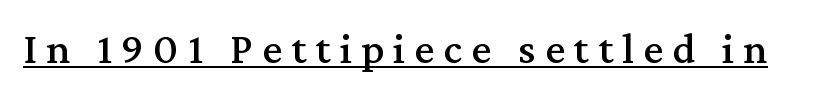
Compared with typical body copy, the letter spacing here is much looser. This rendering employs a face with finishing strokes, i.e., a serif. Varying glyph widths throughout — classic text-font behaviour. These lines were composed using upright roman letters. Students, observe the line beneath the letters — that is underlining.
